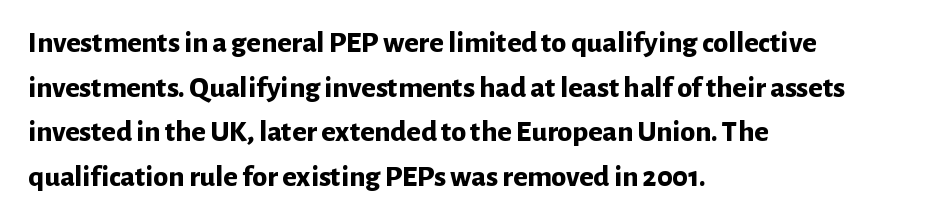
Q: Is the text bold? A: Yes.
Q: Is the text italic (slanted)? A: No, it is upright.
Q: Is the typeface a serif or a sans-serif typeface? A: Sans-serif.
Q: Is the text underlined? A: No.
Q: How is the paragraph aligned? A: Left-aligned.
Q: Is the spacing between letters normal or unusually wide? A: Normal.
Q: Is the spacing between lines tight, normal or loose? A: Normal.
Q: Width (condensed, normal, or wide)? A: Normal.
Q: Stroke contrast? A: Low.
Q: x-height? A: Medium.
Q: Monospaced? A: No.
